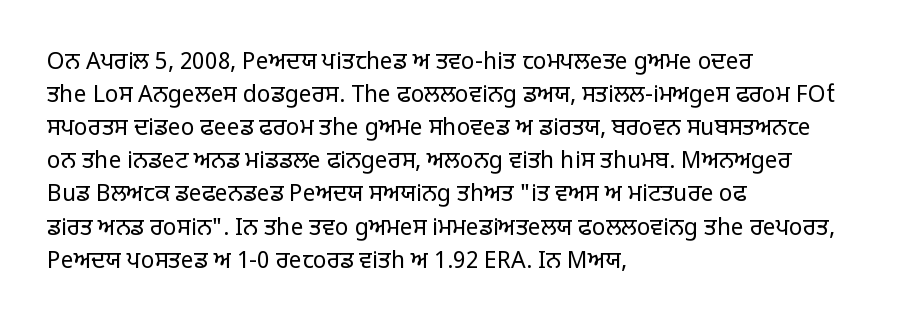
Q: Is the text bold? A: No.
Q: Is the text italic (slanted)? A: No, it is upright.
Q: Is the text underlined? A: No.
Q: How is the paragraph aligned? A: Left-aligned.
Q: Is the spacing between letters normal or unusually wide? A: Normal.
Q: Is the spacing between lines tight, normal or loose? A: Normal.
